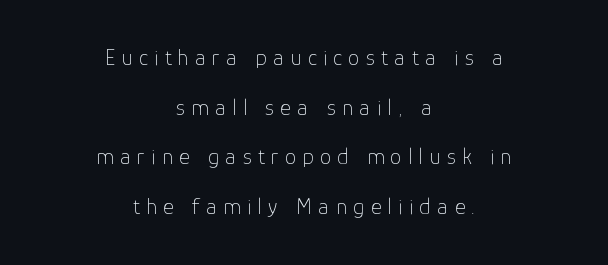
The image shows 23 px text type, upright; set centered, loose line spacing (2.16x), unusually wide letter spacing (+0.27 em), not underlined.
